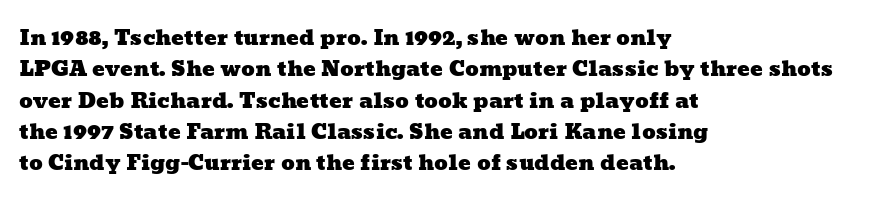
{"underline": "no", "align": "left", "line_spacing": "normal", "line_spacing_ratio": 1.49, "letter_spacing": "normal", "letter_spacing_em": 0.0, "glyph_px": 21}
